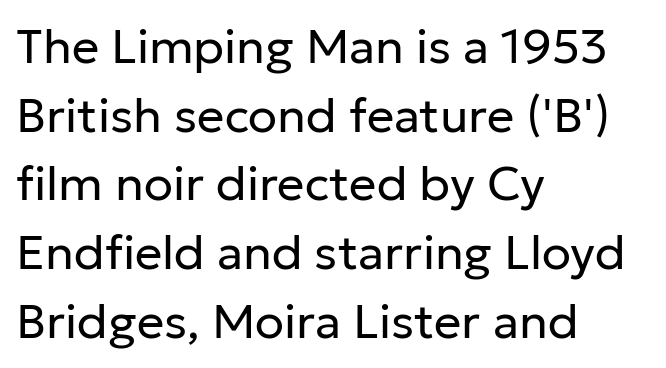
The image shows 48 px regular-weight sans-serif type, upright; set left-aligned, normal line spacing (1.43x), normal letter spacing, not underlined; low stroke contrast and a medium x-height.
